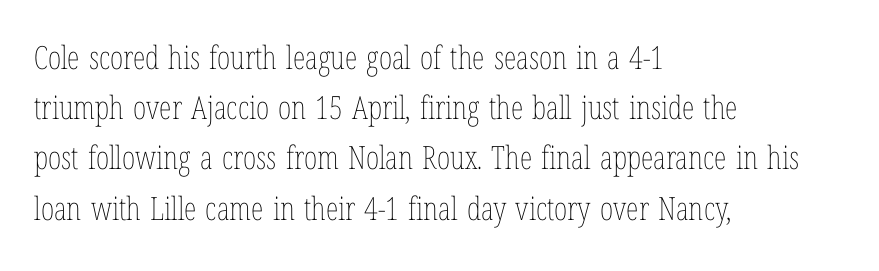
{"italic": "no", "bold": "no", "weight": "thin", "width": "condensed", "stroke_contrast": "low", "x_height": "medium", "monospaced": "no", "underline": "no", "align": "left", "line_spacing": "normal", "line_spacing_ratio": 1.57, "letter_spacing": "normal", "letter_spacing_em": 0.0, "glyph_px": 32}
